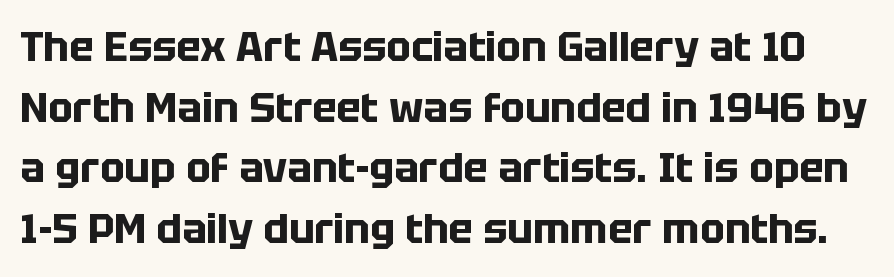
{"serif": "no", "italic": "no", "bold": "yes", "weight": "bold", "width": "normal", "stroke_contrast": "low", "x_height": "large", "monospaced": "no", "underline": "no", "line_spacing": "normal", "line_spacing_ratio": 1.48, "letter_spacing": "normal", "letter_spacing_em": 0.0, "glyph_px": 41}
